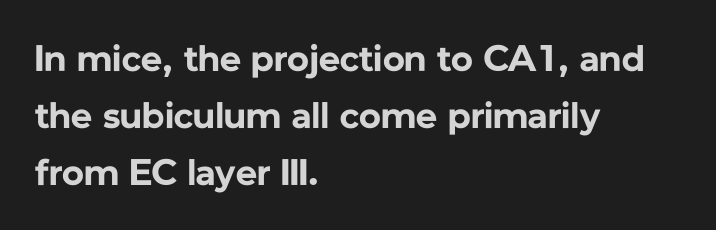
The image shows 37 px bold sans-serif type, upright; set left-aligned, normal line spacing (1.54x), normal letter spacing, not underlined; low stroke contrast and a medium x-height.
